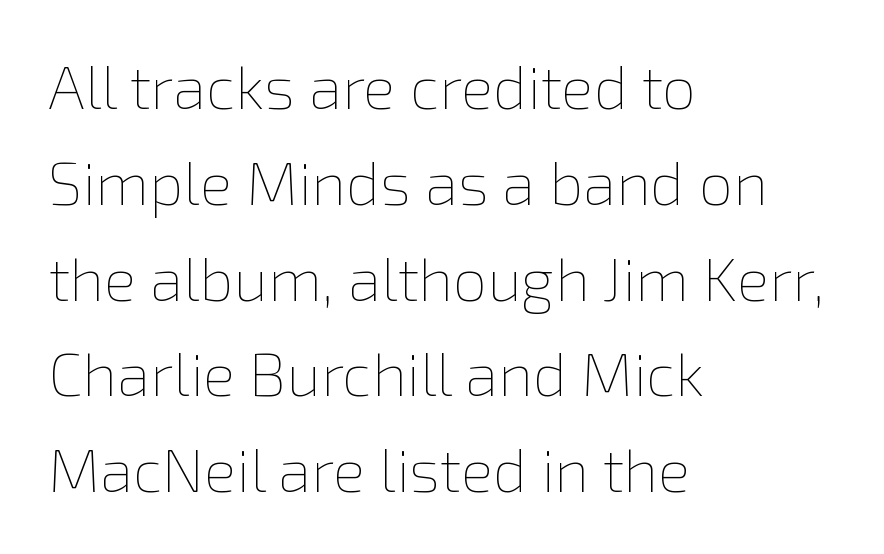
Q: Is the text bold? A: No.
Q: Is the text italic (slanted)? A: No, it is upright.
Q: Is the text underlined? A: No.
Q: How is the paragraph aligned? A: Left-aligned.
Q: Is the spacing between letters normal or unusually wide? A: Normal.
Q: Is the spacing between lines tight, normal or loose? A: Normal.
Q: Width (condensed, normal, or wide)? A: Normal.
Q: x-height? A: Medium.
Q: Monospaced? A: No.
